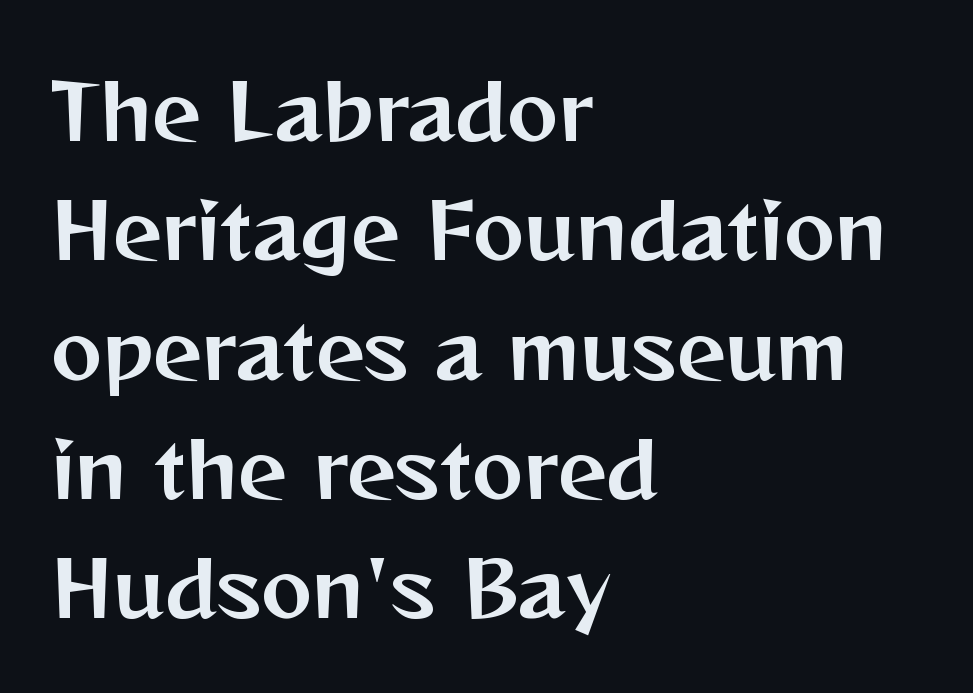
Whoever set this chose a conventional vertical rhythm. Spacing verdict: proportional, widths tailored to each character. The passage shown has conventional tracking throughout. Letterform terminals end flat and unadorned throughout the passage.
